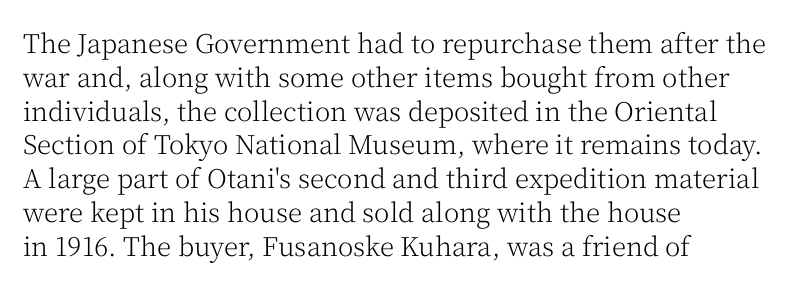
{"italic": "no", "bold": "no", "underline": "no", "align": "left", "line_spacing": "normal", "line_spacing_ratio": 1.3, "letter_spacing": "normal", "letter_spacing_em": 0.0, "glyph_px": 26}
